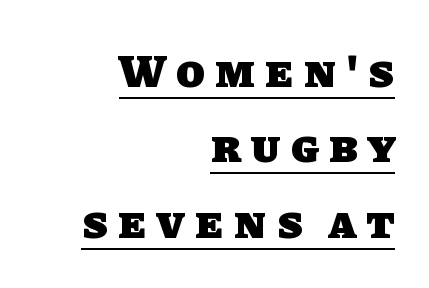
{"serif": "no", "bold": "yes", "weight": "heavy", "width": "normal", "stroke_contrast": "low", "x_height": "large", "monospaced": "no", "underline": "yes", "align": "right", "line_spacing": "normal", "line_spacing_ratio": 1.64, "letter_spacing": "wide", "letter_spacing_em": 0.23, "glyph_px": 46}
